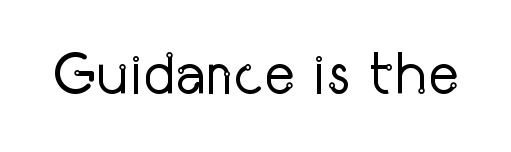
{"serif": "no", "italic": "no", "bold": "no", "weight": "regular", "width": "condensed", "stroke_contrast": "low", "x_height": "medium", "monospaced": "no", "underline": "no", "letter_spacing": "normal", "letter_spacing_em": 0.0, "glyph_px": 59}
